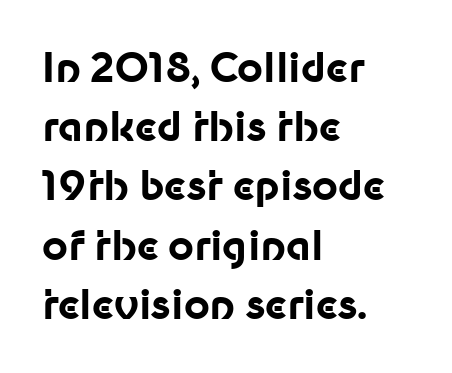
Spacing verdict: proportional, widths tailored to each character. Whoever set this chose a conventional vertical rhythm. Posture: vertical. Characters follow at the spacing the type designer built in. The space directly below the letters is spotless. If you drew a ruler down the left edge, every line would touch it.
